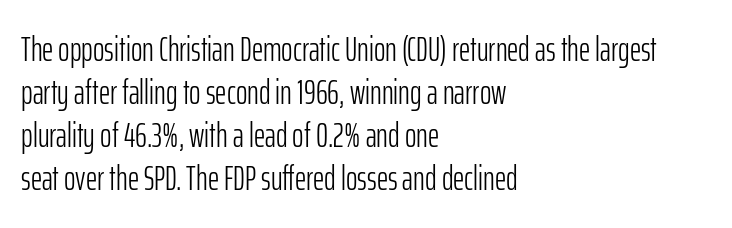
{"serif": "no", "italic": "no", "bold": "no", "weight": "light", "width": "condensed", "stroke_contrast": "low", "x_height": "medium", "monospaced": "no", "underline": "no", "align": "left", "line_spacing_ratio": 1.23, "letter_spacing": "normal", "letter_spacing_em": 0.0, "glyph_px": 35}
